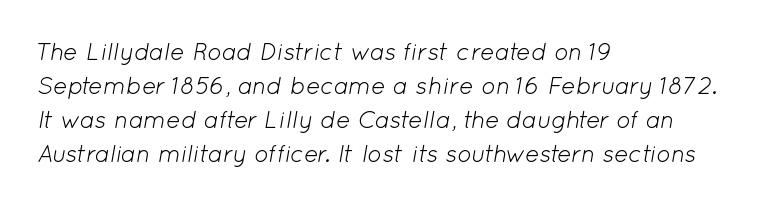
{"italic": "yes", "lean": "right", "slant_degrees": 12, "bold": "no", "underline": "no", "align": "left", "line_spacing": "normal", "line_spacing_ratio": 1.42, "letter_spacing": "normal", "letter_spacing_em": 0.0, "glyph_px": 24}
